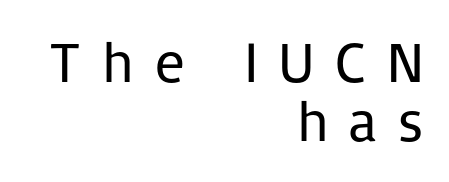
Honestly, the letter spacing is so wide it's the main thing you notice. Are there feet on the stems? There aren't — it's a sans. Only glyphs here, with clear space below each row. The compositor pushed each line to the right boundary.
